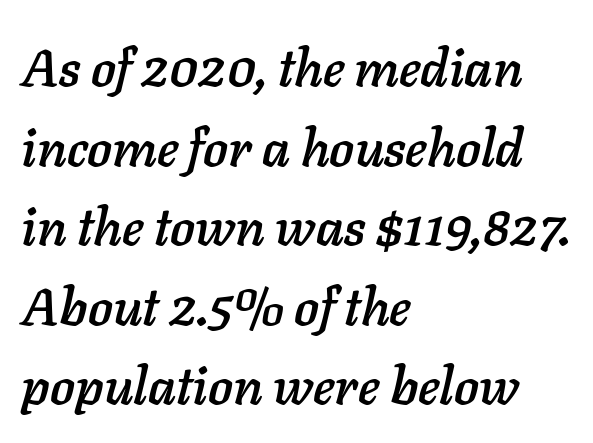
{"italic": "yes", "lean": "right", "slant_degrees": 11, "width": "normal", "stroke_contrast": "low", "x_height": "medium", "monospaced": "no", "underline": "no", "align": "left", "line_spacing": "normal", "line_spacing_ratio": 1.53, "letter_spacing": "normal", "letter_spacing_em": 0.0, "glyph_px": 52}
